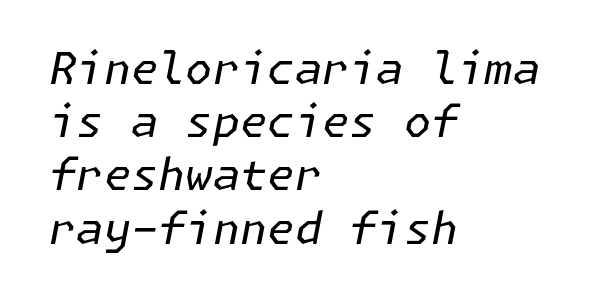
{"italic": "yes", "lean": "right", "slant_degrees": 11, "bold": "no", "weight": "regular", "width": "normal", "stroke_contrast": "low", "x_height": "medium", "underline": "no", "align": "left", "line_spacing_ratio": 1.21, "letter_spacing": "normal", "letter_spacing_em": 0.0, "glyph_px": 44}
